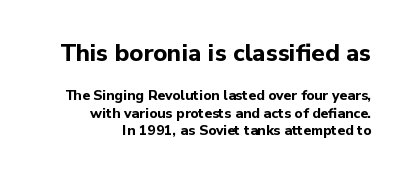
The image shows 24 px bold type, upright; set right-aligned, normal line spacing (1.25x), normal letter spacing, not underlined; the first (top) block is 1.71x larger.
